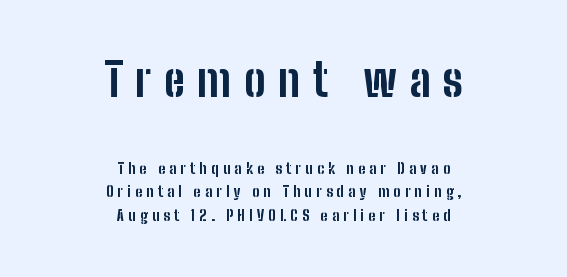
Q: Is the text bold? A: Yes.
Q: Is the text italic (slanted)? A: No, it is upright.
Q: Is the typeface a serif or a sans-serif typeface? A: Sans-serif.
Q: Is the text underlined? A: No.
Q: How is the paragraph aligned? A: Centered.
Q: Is the spacing between letters normal or unusually wide? A: Unusually wide.
Q: Is the spacing between lines tight, normal or loose? A: Normal.
Q: Which block of text is set in a larger size, the first (top) or the second (bottom)? A: The first (top) one.
Q: Width (condensed, normal, or wide)? A: Condensed.
Q: Stroke contrast? A: Low.
Q: x-height? A: Medium.
Q: Monospaced? A: No.
